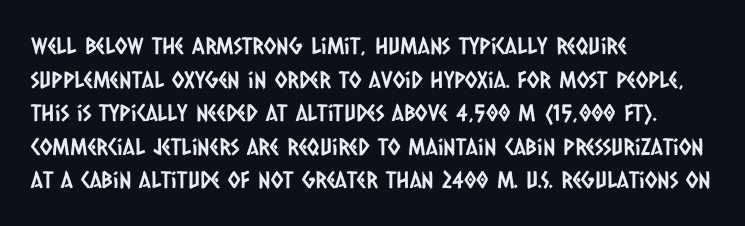
Q: Is the text underlined? A: No.
Q: How is the paragraph aligned? A: Left-aligned.
Q: Is the spacing between letters normal or unusually wide? A: Normal.
Q: Is the spacing between lines tight, normal or loose? A: Normal.
